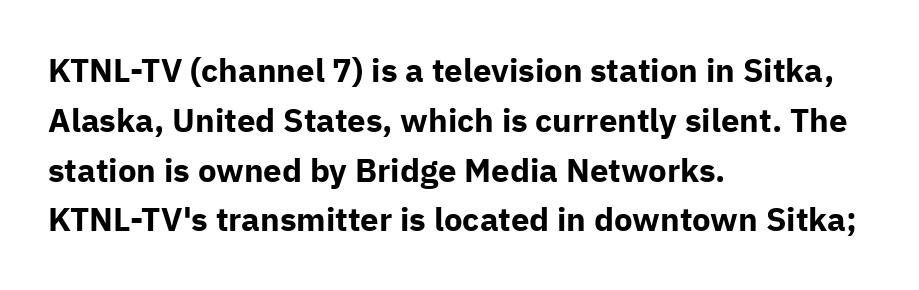
{"serif": "no", "italic": "no", "bold": "yes", "weight": "bold", "width": "normal", "stroke_contrast": "low", "x_height": "medium", "monospaced": "no", "underline": "no", "align": "left", "line_spacing": "normal", "line_spacing_ratio": 1.51, "letter_spacing": "normal", "letter_spacing_em": 0.0, "glyph_px": 33}
